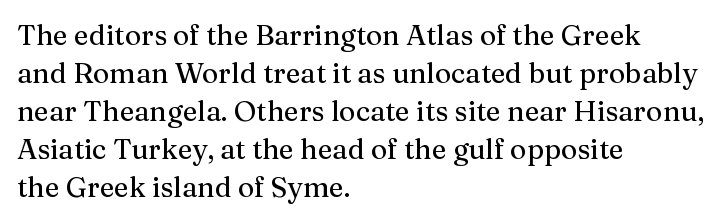
Each word holds together tightly as a unit, with standard inter-letter gaps. The rendering anchors every line to the left-hand side. The passage shown is not underscored anywhere. Ascenders rise straight up at ninety degrees. The glyphs in this specimen are seriffed. Is this a fixed-width face? No — the glyphs have proportional, varying widths.
